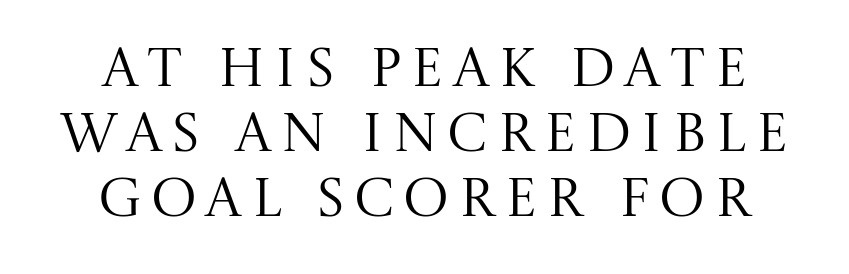
The image shows 55 px regular-weight serif type, upright; set line spacing 1.18x, not underlined; medium stroke contrast and a large x-height.
